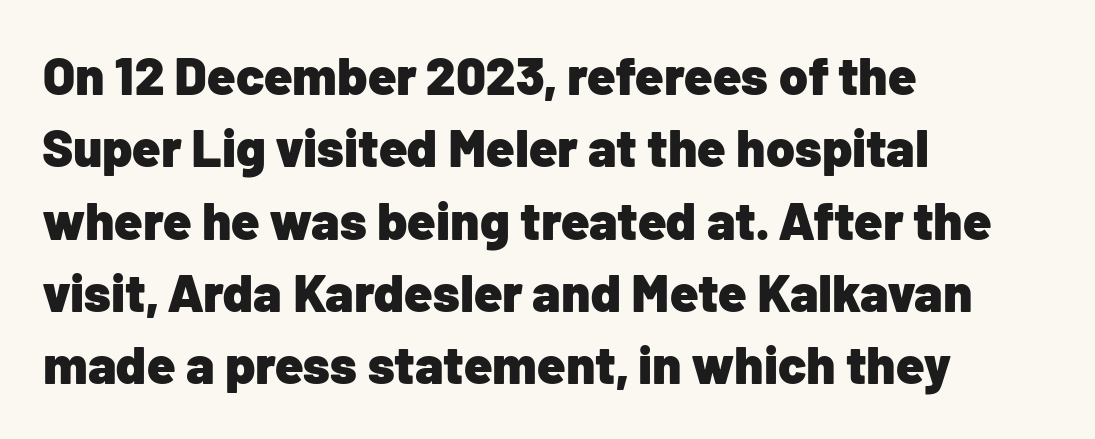
The image shows 52 px heavy sans-serif type, upright; set left-aligned, normal line spacing (1.39x), normal letter spacing, not underlined; low stroke contrast and a medium x-height.
